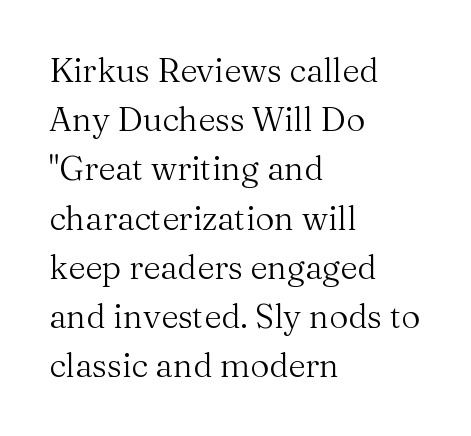
{"serif": "yes", "italic": "no", "bold": "no", "weight": "regular", "width": "normal", "stroke_contrast": "medium", "x_height": "medium", "monospaced": "no", "underline": "no", "align": "left", "line_spacing": "normal", "line_spacing_ratio": 1.49, "letter_spacing": "normal", "letter_spacing_em": 0.0, "glyph_px": 33}
